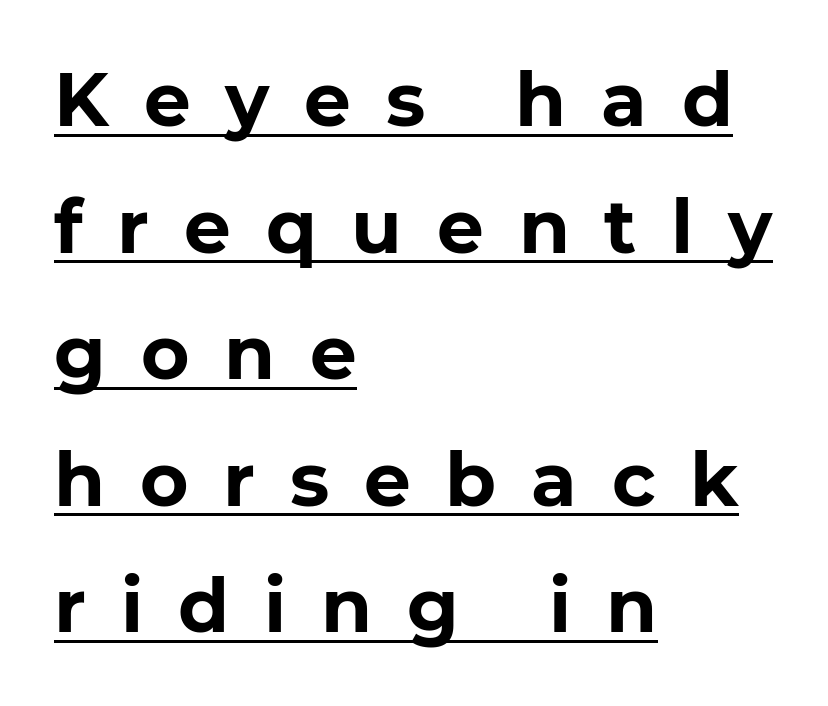
{"serif": "no", "italic": "no", "bold": "yes", "weight": "bold", "width": "normal", "stroke_contrast": "low", "x_height": "medium", "monospaced": "no", "underline": "yes", "align": "left", "line_spacing_ratio": 1.71, "letter_spacing": "wide", "letter_spacing_em": 0.47, "glyph_px": 74}
